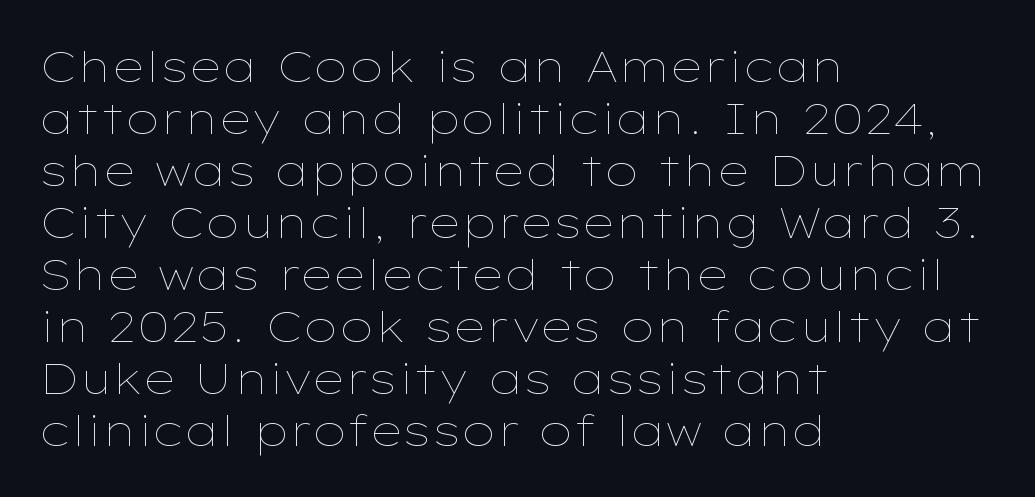
The image shows 43 px thin, wide type, upright; set left-aligned, line spacing 1.21x, normal letter spacing, not underlined; low stroke contrast and a medium x-height.
